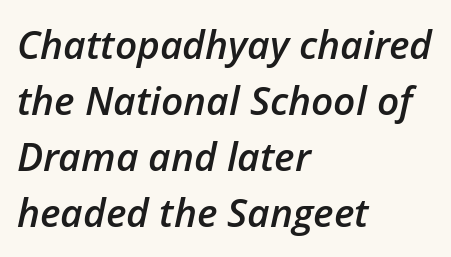
{"italic": "yes", "lean": "right", "slant_degrees": 12, "bold": "semi", "weight": "semibold", "width": "normal", "stroke_contrast": "low", "x_height": "medium", "monospaced": "no", "underline": "no", "align": "left", "line_spacing": "normal", "line_spacing_ratio": 1.44, "letter_spacing": "normal", "letter_spacing_em": 0.0, "glyph_px": 39}
